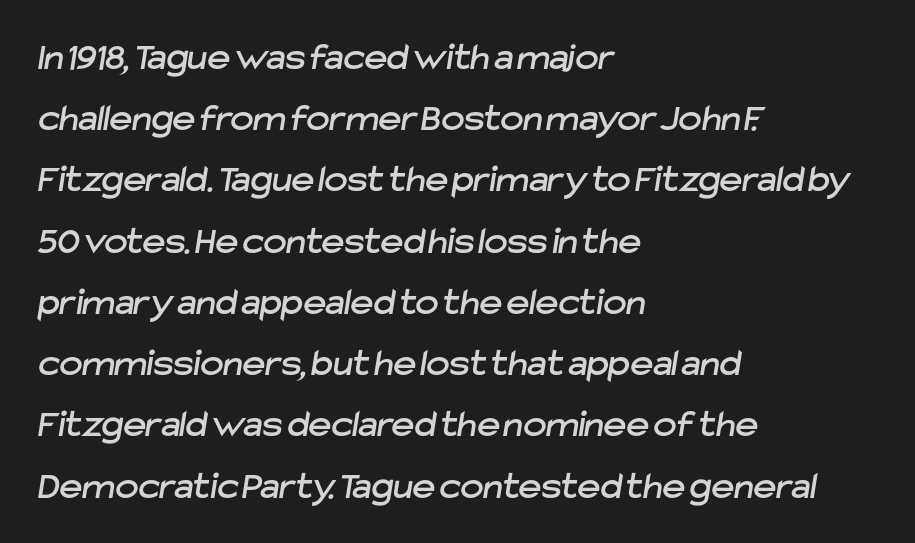
Q: Is the typeface a serif or a sans-serif typeface? A: Sans-serif.
Q: Is the text underlined? A: No.
Q: How is the paragraph aligned? A: Left-aligned.
Q: Is the spacing between letters normal or unusually wide? A: Normal.
Q: Is the spacing between lines tight, normal or loose? A: Normal.
Q: Width (condensed, normal, or wide)? A: Normal.
Q: Stroke contrast? A: Low.
Q: x-height? A: Medium.
Q: Monospaced? A: No.
